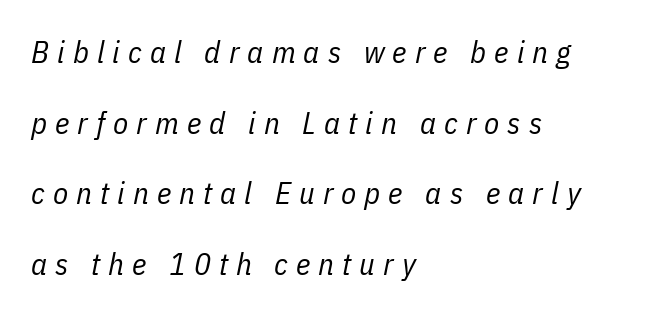
{"italic": "yes", "lean": "right", "slant_degrees": 11, "bold": "no", "weight": "regular", "width": "condensed", "stroke_contrast": "low", "x_height": "medium", "monospaced": "no", "underline": "no", "align": "left", "line_spacing": "loose", "line_spacing_ratio": 2.28, "letter_spacing": "wide", "letter_spacing_em": 0.26, "glyph_px": 31}
